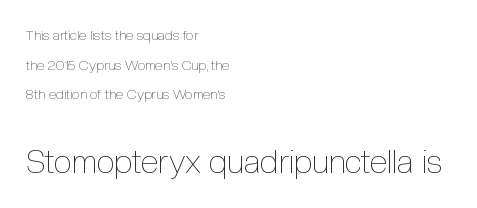
The lines in this sample share a left origin and differ only in where they stop. The letters advance in unequal steps, a hallmark of proportional type. Here the second block reads like a headline and the first like body copy. You could call the tracking neutral — neither tight nor loose.
